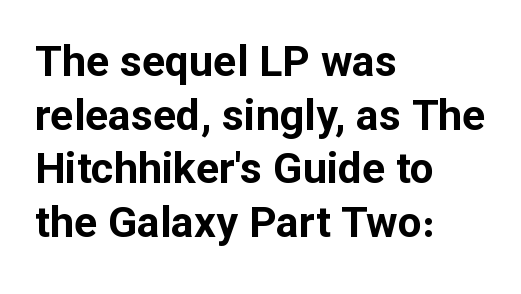
{"serif": "no", "italic": "no", "bold": "yes", "weight": "bold", "width": "normal", "stroke_contrast": "low", "x_height": "medium", "monospaced": "no", "underline": "no", "align": "left", "line_spacing": "normal", "line_spacing_ratio": 1.25, "letter_spacing": "normal", "letter_spacing_em": 0.0, "glyph_px": 43}
